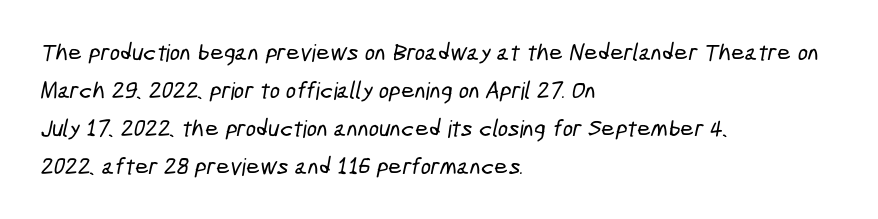
The image shows 24 px text type; set left-aligned, normal line spacing (1.58x), normal letter spacing, not underlined.
